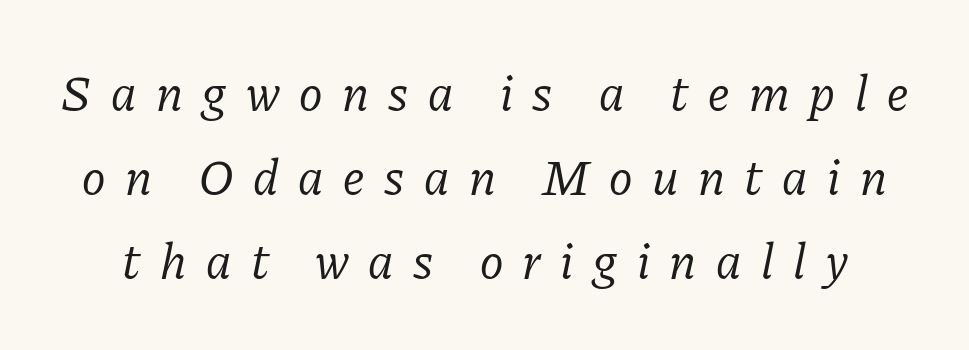
Q: Is the text bold? A: No.
Q: Is the text italic (slanted)? A: Yes, it leans right by about 11 degrees.
Q: Is the typeface a serif or a sans-serif typeface? A: Serif.
Q: Is the text underlined? A: No.
Q: Is the spacing between letters normal or unusually wide? A: Unusually wide.
Q: Is the spacing between lines tight, normal or loose? A: Normal.
Q: Width (condensed, normal, or wide)? A: Normal.
Q: Stroke contrast? A: Low.
Q: x-height? A: Medium.
Q: Monospaced? A: No.
